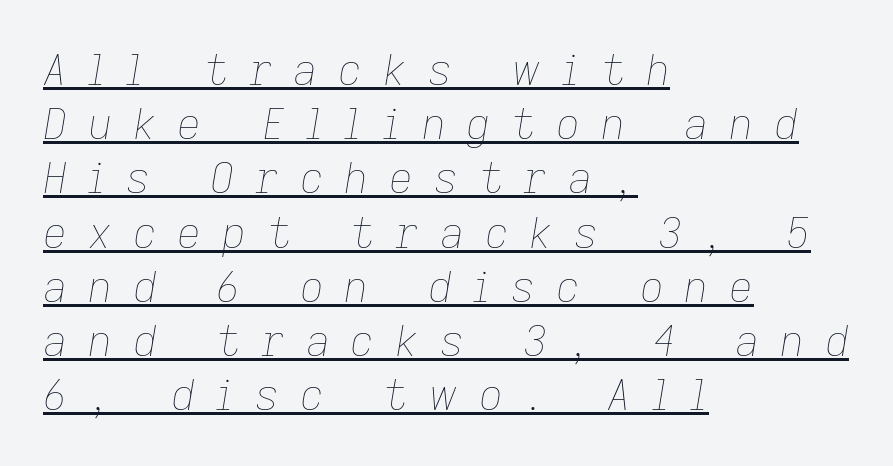
Is this a heavy cut? Hardly; it is regular or lighter. The passage shown stacks its lines at a standard gap. What decoration does the sample have? An underline. The face used here is proportionally spaced, like ordinary book or web type.
